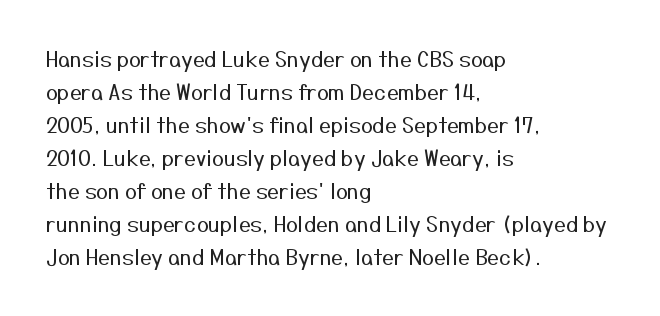
No italicization has been applied; the sample stays upright. This rendering features lettering with no underline. Summary of weight: not heavy and not bold. The typesetter chose a ragged-right arrangement here. The vertical gap from one line to the next is medium.
